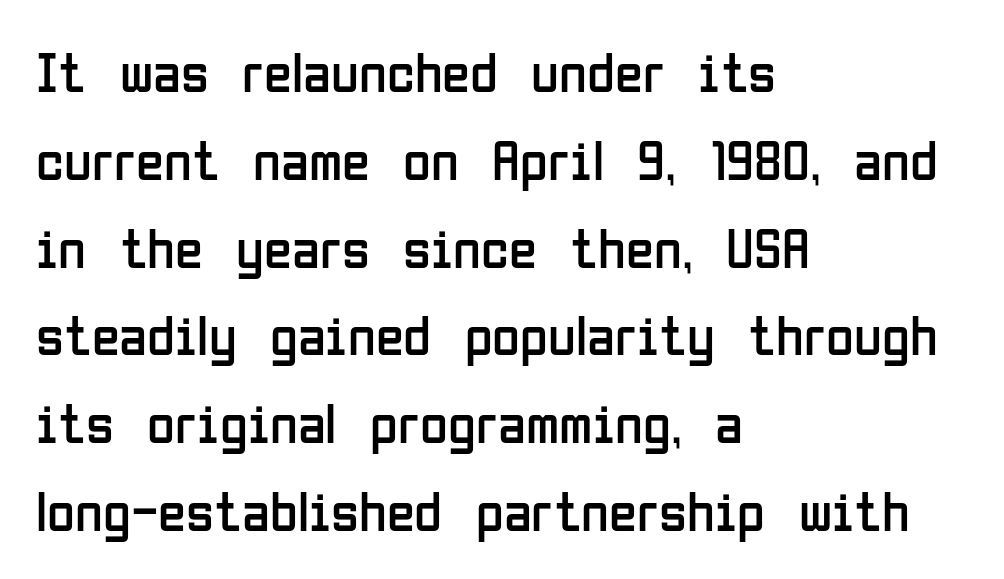
{"serif": "no", "italic": "no", "bold": "no", "weight": "regular", "width": "condensed", "stroke_contrast": "low", "x_height": "medium", "monospaced": "no", "underline": "no", "align": "left", "line_spacing": "normal", "line_spacing_ratio": 1.54, "letter_spacing": "normal", "letter_spacing_em": 0.0, "glyph_px": 57}
